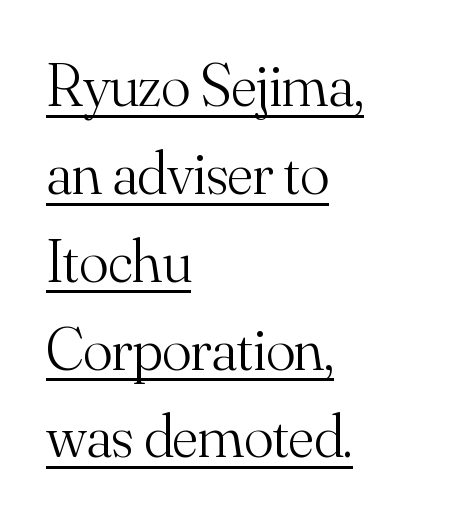
The image shows 61 px light serif type, upright; set left-aligned, normal line spacing (1.44x), normal letter spacing, underlined; medium stroke contrast and a small x-height.
